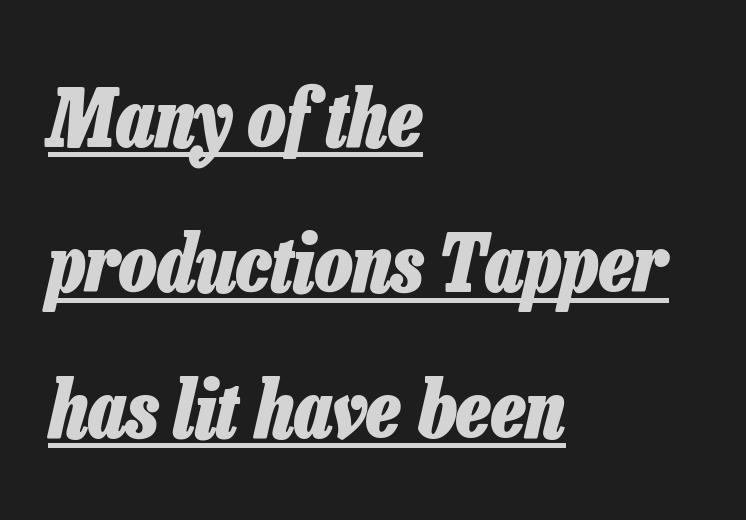
Q: Is the text bold? A: Yes.
Q: Is the text italic (slanted)? A: Yes, it leans right by about 13 degrees.
Q: Is the text underlined? A: Yes.
Q: How is the paragraph aligned? A: Left-aligned.
Q: Is the spacing between letters normal or unusually wide? A: Normal.
Q: Width (condensed, normal, or wide)? A: Condensed.
Q: Stroke contrast? A: Low.
Q: x-height? A: Medium.
Q: Monospaced? A: No.
